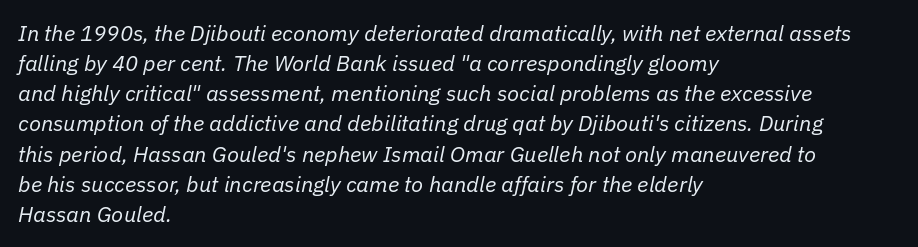
Q: Is the text bold? A: No.
Q: Is the text italic (slanted)? A: Yes, it leans right by about 11 degrees.
Q: Is the text underlined? A: No.
Q: How is the paragraph aligned? A: Left-aligned.
Q: Is the spacing between letters normal or unusually wide? A: Normal.
Q: Is the spacing between lines tight, normal or loose? A: Normal.
